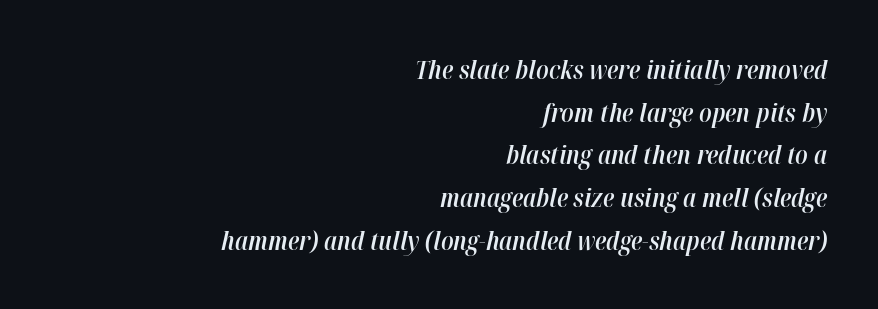
{"italic": "yes", "lean": "right", "slant_degrees": 12, "bold": "semi", "underline": "no", "align": "right", "line_spacing": "normal", "line_spacing_ratio": 1.64, "letter_spacing": "normal", "letter_spacing_em": 0.0, "glyph_px": 26}
